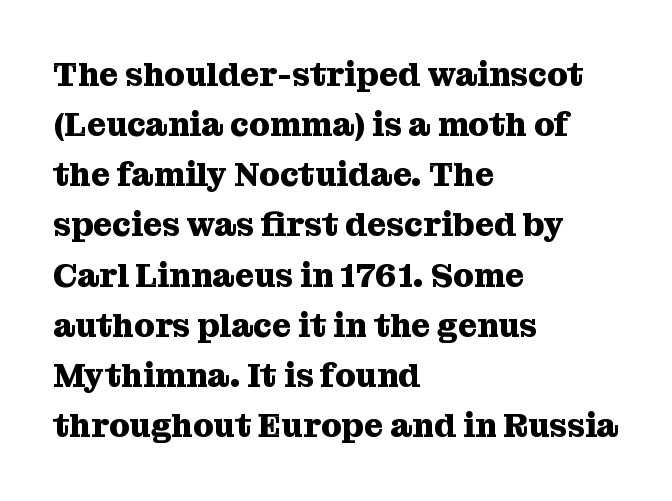
Q: Is the text bold? A: Yes.
Q: Is the text italic (slanted)? A: No, it is upright.
Q: Is the typeface a serif or a sans-serif typeface? A: Serif.
Q: Is the text underlined? A: No.
Q: How is the paragraph aligned? A: Left-aligned.
Q: Is the spacing between letters normal or unusually wide? A: Normal.
Q: Is the spacing between lines tight, normal or loose? A: Normal.
Q: Width (condensed, normal, or wide)? A: Normal.
Q: Stroke contrast? A: Medium.
Q: x-height? A: Medium.
Q: Monospaced? A: No.
